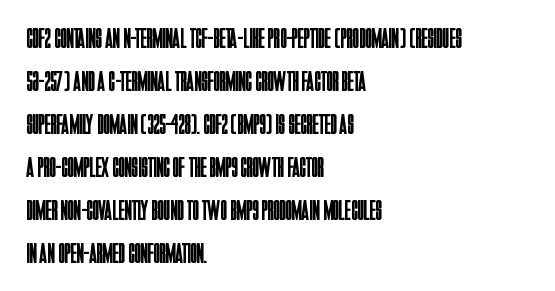
{"serif": "no", "italic": "no", "bold": "no", "weight": "regular", "width": "condensed", "stroke_contrast": "low", "x_height": "large", "monospaced": "no", "underline": "no", "align": "left", "line_spacing": "normal", "line_spacing_ratio": 1.48, "letter_spacing": "normal", "letter_spacing_em": 0.0, "glyph_px": 29}
